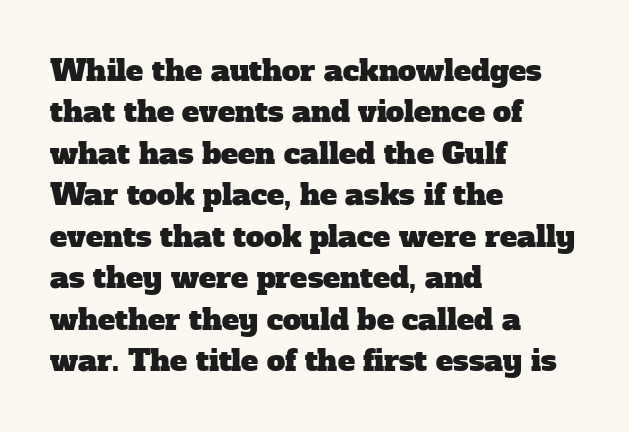
Q: Is the typeface a serif or a sans-serif typeface? A: Serif.
Q: Is the text underlined? A: No.
Q: How is the paragraph aligned? A: Left-aligned.
Q: Is the spacing between letters normal or unusually wide? A: Normal.
Q: Is the spacing between lines tight, normal or loose? A: Normal.
Q: Width (condensed, normal, or wide)? A: Normal.
Q: Stroke contrast? A: Low.
Q: x-height? A: Medium.
Q: Monospaced? A: No.
